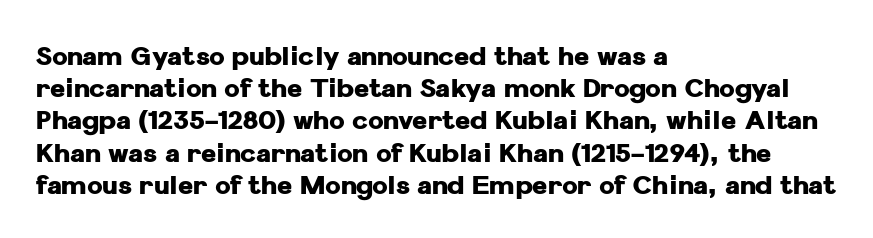
{"italic": "no", "bold": "yes", "underline": "no", "align": "left", "line_spacing_ratio": 1.24, "letter_spacing": "normal", "letter_spacing_em": 0.0, "glyph_px": 26}
